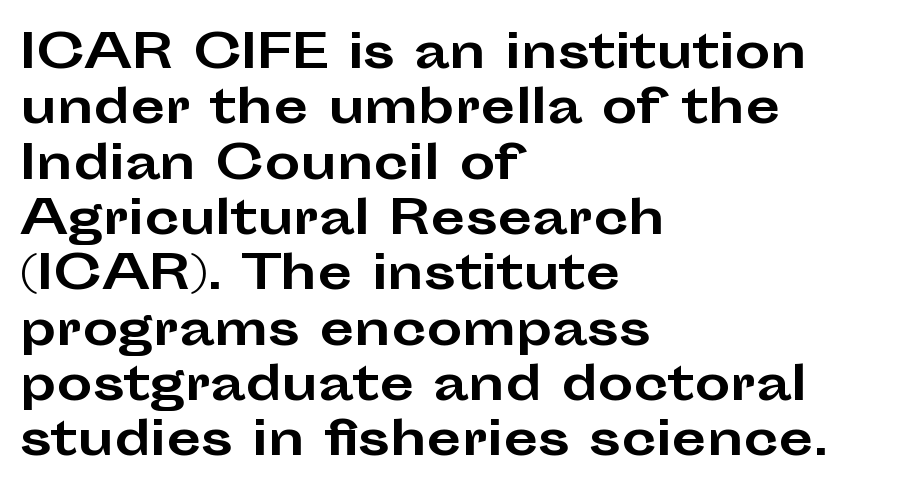
Beneath every word, the page is bare. The rag falls on the right side of this text block. Tracking here is standard; glyphs follow each other at the usual distance. Spacing verdict: proportional, widths tailored to each character. Notice how the stems are strictly vertical — no italics here.
